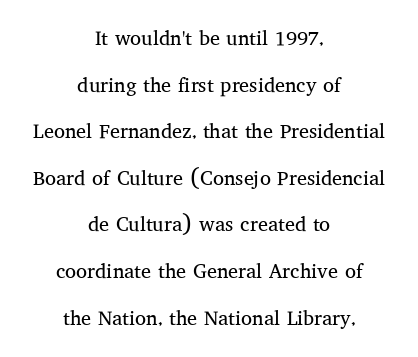
Unmarked baselines from the first word to the last. Heaviness? Minimal to ordinary, like unemphasized prose. Teacher's note: observe the equal gaps on both sides — that is centered alignment. Look at the tracking — it's just the regular setting, nothing added. Is there much room between lines? Yes — plenty of vertical air separates them.
